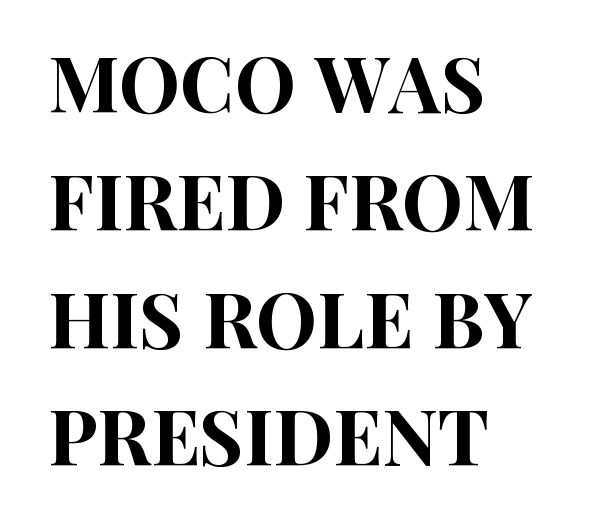
Nope, not italic — everything's standing straight. One-word summary of the alignment: left. The rendering keeps characters at their native spacing. The string is rendered with underlining switched off. Stroke terminals: plain, sans-serif. Successive baselines arrive at the customary interval.
